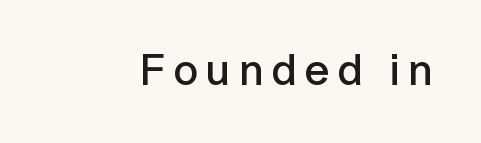
Q: Is the text bold? A: Semi-bold.
Q: Is the text italic (slanted)? A: No, it is upright.
Q: Is the typeface a serif or a sans-serif typeface? A: Sans-serif.
Q: Is the text underlined? A: No.
Q: Width (condensed, normal, or wide)? A: Normal.
Q: Stroke contrast? A: Low.
Q: x-height? A: Medium.
Q: Monospaced? A: No.
